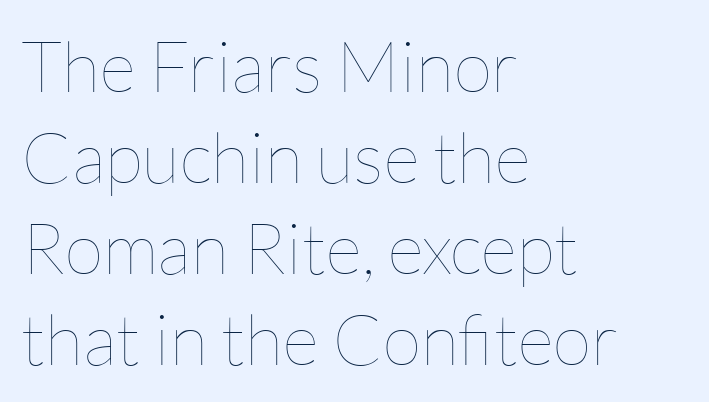
The image shows 71 px thin type, upright; set left-aligned, normal line spacing (1.28x), normal letter spacing, not underlined; low stroke contrast and a medium x-height.
